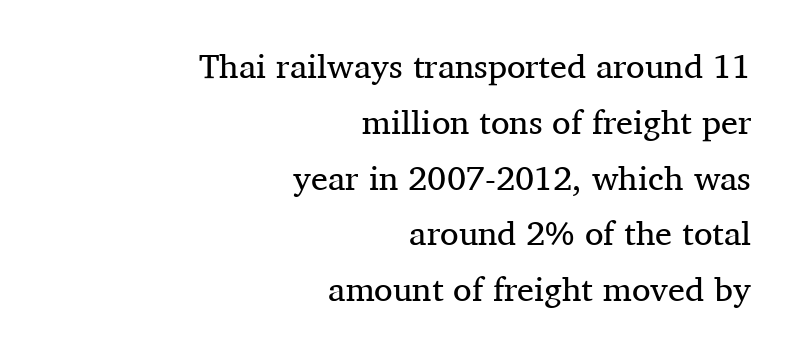
Q: Is the text bold? A: No.
Q: Is the text italic (slanted)? A: No, it is upright.
Q: Is the typeface a serif or a sans-serif typeface? A: Serif.
Q: Is the text underlined? A: No.
Q: How is the paragraph aligned? A: Right-aligned.
Q: Is the spacing between letters normal or unusually wide? A: Normal.
Q: Is the spacing between lines tight, normal or loose? A: Normal.
Q: Width (condensed, normal, or wide)? A: Normal.
Q: Stroke contrast? A: Medium.
Q: x-height? A: Medium.
Q: Monospaced? A: No.
